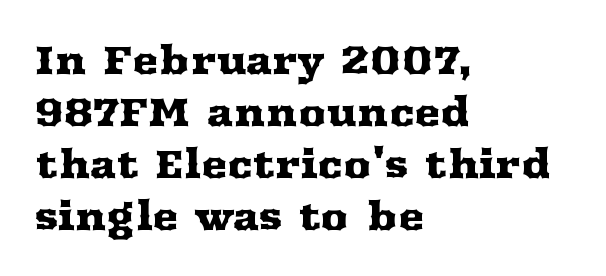
Q: Is the text italic (slanted)? A: No, it is upright.
Q: Is the typeface a serif or a sans-serif typeface? A: Serif.
Q: Is the text underlined? A: No.
Q: How is the paragraph aligned? A: Left-aligned.
Q: Is the spacing between letters normal or unusually wide? A: Normal.
Q: Is the spacing between lines tight, normal or loose? A: Normal.
Q: Width (condensed, normal, or wide)? A: Wide.
Q: Stroke contrast? A: Medium.
Q: x-height? A: Medium.
Q: Monospaced? A: No.
